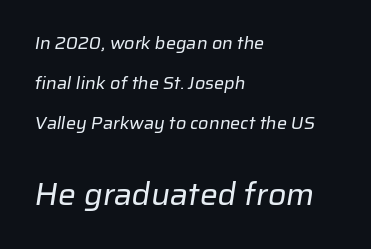
Here the second block reads like a headline and the first like body copy. The zone under the glyphs is completely vacant. Glyph-to-glyph distance matches everyday printed text. Every row of glyphs begins at an identical x-position on the left. The text was rendered using a sans face with plain stroke endings. The face looks like a standard text weight, possibly lighter.
